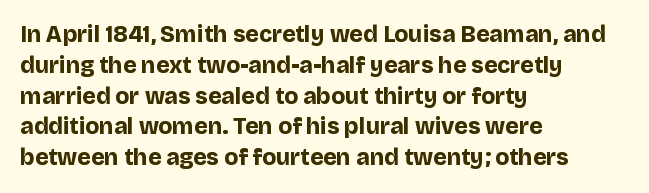
It's the straight-up-and-down kind of type. Descender tails drop into unmarked territory. Weight check: bold — yes, fully. Line beginnings align vertically; line endings do not.
